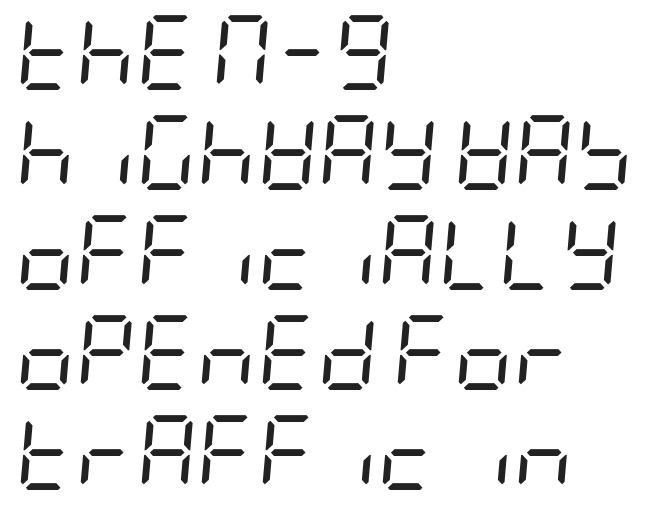
Q: Is the text bold? A: No.
Q: Is the text italic (slanted)? A: Yes, it leans right by about 5 degrees.
Q: Is the text underlined? A: No.
Q: How is the paragraph aligned? A: Left-aligned.
Q: Is the spacing between letters normal or unusually wide? A: Normal.
Q: Is the spacing between lines tight, normal or loose? A: Normal.
Q: Width (condensed, normal, or wide)? A: Condensed.
Q: Stroke contrast? A: Low.
Q: x-height? A: Large.
